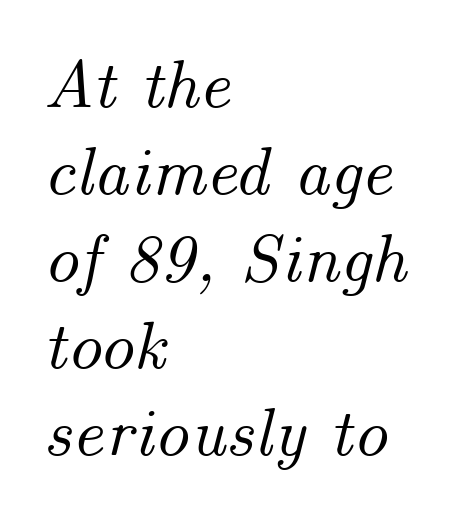
The image shows 69 px text type, italic (leaning right); set left-aligned, normal line spacing (1.26x), normal letter spacing, not underlined; medium stroke contrast and a small x-height.
